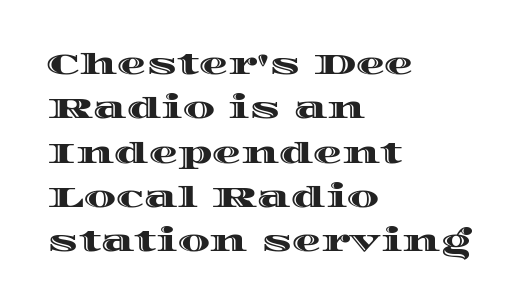
{"italic": "no", "width": "wide", "x_height": "large", "monospaced": "no", "underline": "no", "align": "left", "line_spacing": "normal", "line_spacing_ratio": 1.53, "letter_spacing": "normal", "letter_spacing_em": 0.0, "glyph_px": 29}
